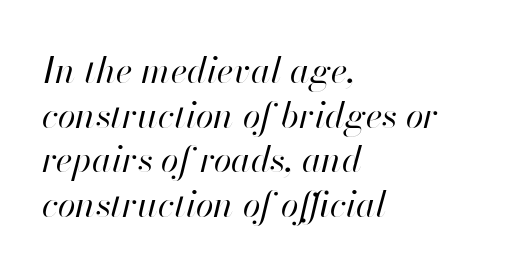
Q: Is the text bold? A: No.
Q: Is the text italic (slanted)? A: Yes, it leans right by about 13 degrees.
Q: Is the text underlined? A: No.
Q: How is the paragraph aligned? A: Left-aligned.
Q: Is the spacing between letters normal or unusually wide? A: Normal.
Q: Width (condensed, normal, or wide)? A: Normal.
Q: Stroke contrast? A: High.
Q: x-height? A: Small.
Q: Monospaced? A: No.
